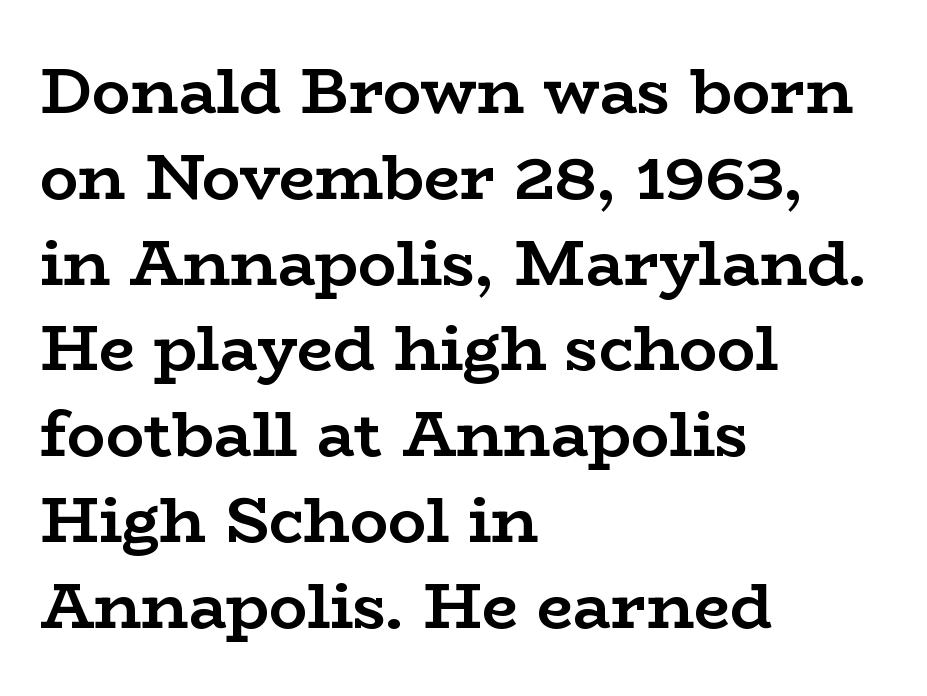
The image shows 64 px semibold, wide serif type, upright; set left-aligned, normal line spacing (1.34x), normal letter spacing, not underlined; low stroke contrast and a medium x-height.
